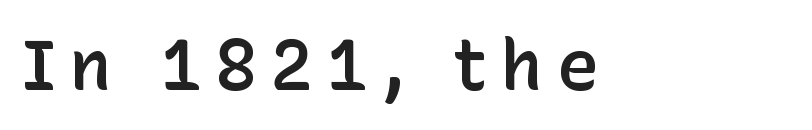
The image shows 71 px semibold sans-serif type, upright; set not underlined; low stroke contrast and a medium x-height.
